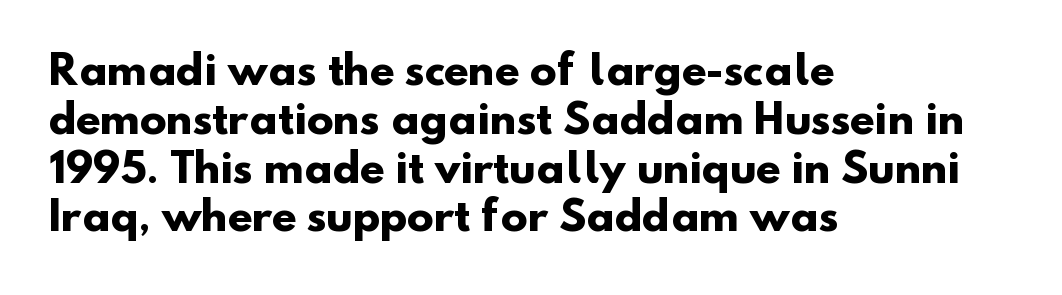
Q: Is the text bold? A: Yes.
Q: Is the typeface a serif or a sans-serif typeface? A: Sans-serif.
Q: Is the text underlined? A: No.
Q: How is the paragraph aligned? A: Left-aligned.
Q: Is the spacing between letters normal or unusually wide? A: Normal.
Q: Width (condensed, normal, or wide)? A: Normal.
Q: Stroke contrast? A: Low.
Q: x-height? A: Small.
Q: Monospaced? A: No.
